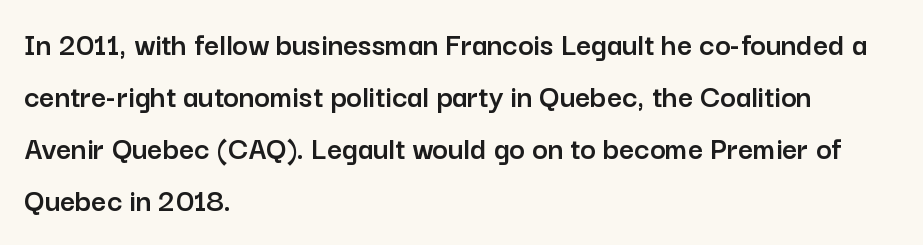
You could not count columns in this text — the font is proportionally spaced. Notice how the passage keeps a crisp vertical edge on the left only. The rows are spaced the way most documents space them. Nothing sits at the stroke ends, so this counts as sans-serif. Observe the ordinary spacing: letters are neighbours, not strangers.
